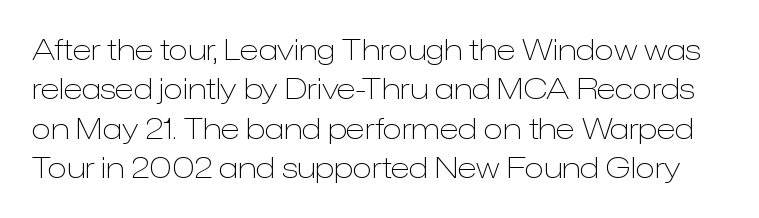
{"serif": "no", "italic": "no", "bold": "no", "weight": "light", "width": "normal", "stroke_contrast": "low", "x_height": "medium", "monospaced": "no", "underline": "no", "line_spacing": "normal", "line_spacing_ratio": 1.36, "letter_spacing": "normal", "letter_spacing_em": 0.0, "glyph_px": 29}
